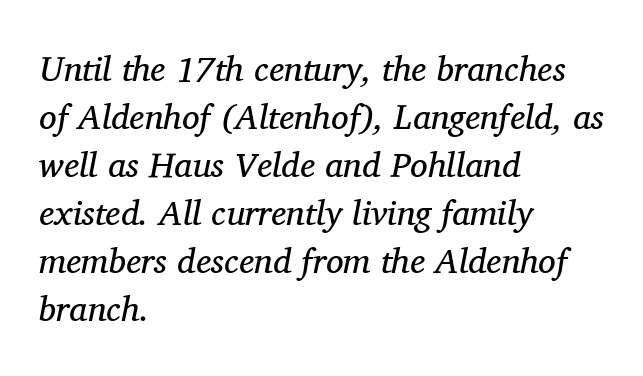
The image shows 35 px regular-weight serif type, italic (leaning right); set left-aligned, normal line spacing (1.37x), normal letter spacing, not underlined; medium stroke contrast and a medium x-height.
